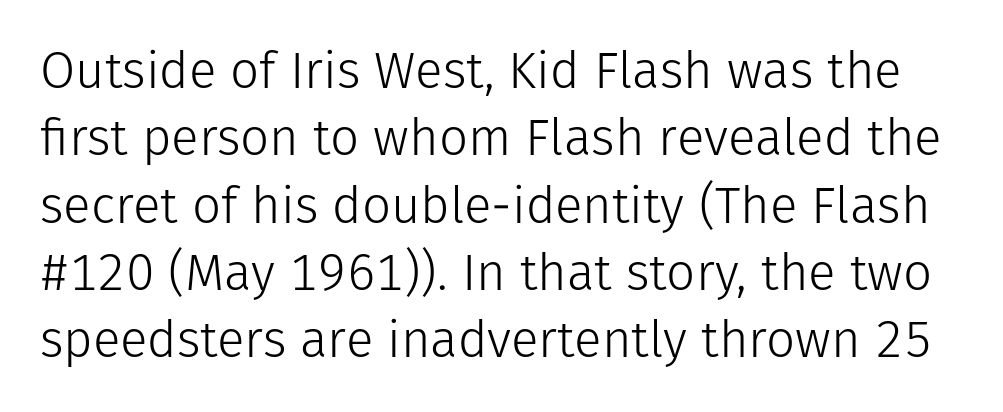
{"serif": "no", "italic": "no", "bold": "no", "weight": "light", "width": "normal", "stroke_contrast": "low", "x_height": "medium", "monospaced": "no", "underline": "no", "line_spacing": "normal", "line_spacing_ratio": 1.32, "letter_spacing": "normal", "letter_spacing_em": 0.0, "glyph_px": 51}
